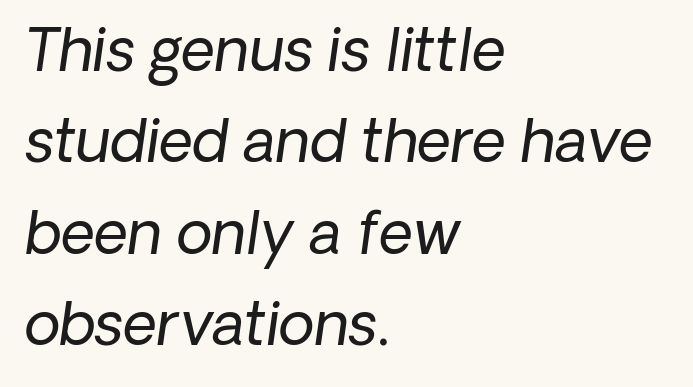
{"italic": "yes", "lean": "right", "slant_degrees": 8, "bold": "no", "weight": "regular", "width": "normal", "stroke_contrast": "low", "x_height": "medium", "monospaced": "no", "underline": "no", "align": "left", "line_spacing": "normal", "line_spacing_ratio": 1.55, "letter_spacing": "normal", "letter_spacing_em": 0.0, "glyph_px": 59}
